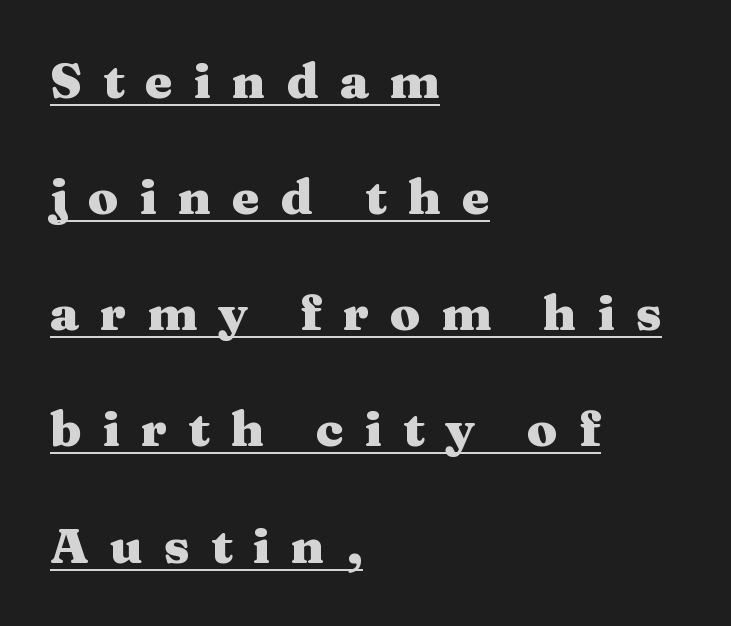
The image shows 49 px heavy, wide serif type, upright; set left-aligned, loose line spacing (2.37x), unusually wide letter spacing (+0.43 em), underlined; medium stroke contrast and a medium x-height.
